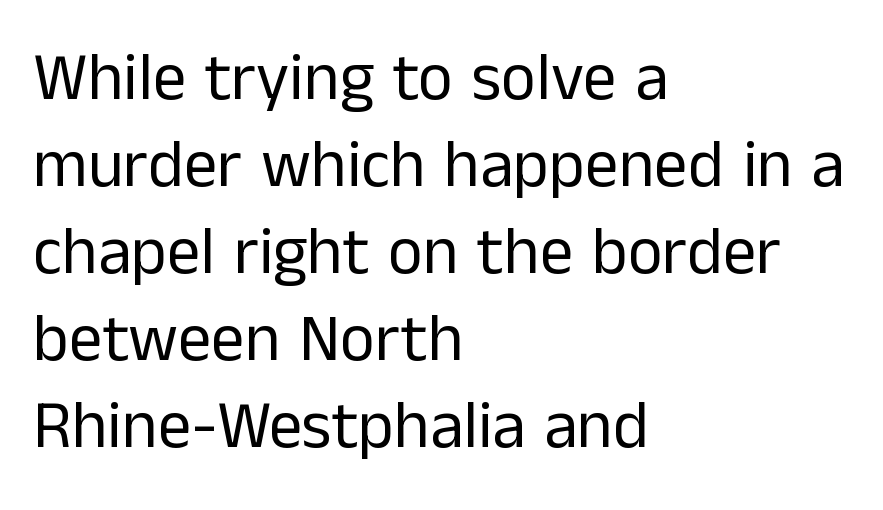
The rendering uses natural spacing where letterforms have individual widths. This is the regular roman posture of the typeface. Caption: multi-line text, flush left, ragged right. A bare baseline throughout the passage. Students, note that the glyphs here touch the page at normal intervals. Stems here are at most as thick as an everyday book face.
